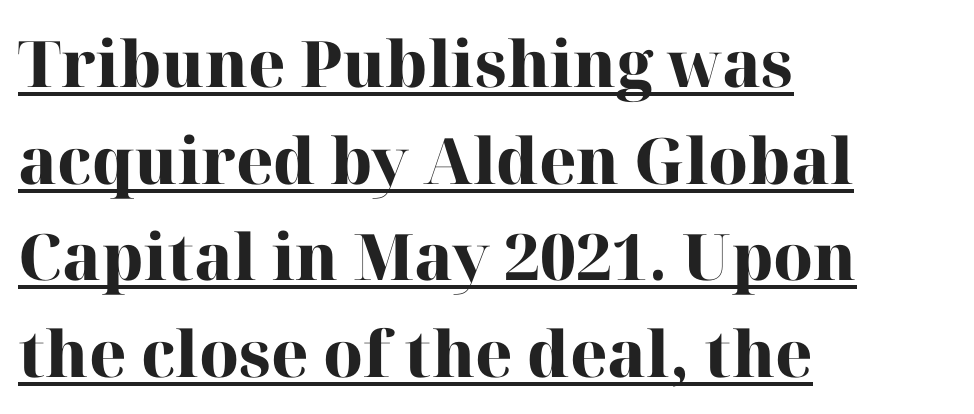
The image shows 64 px heavy serif type, upright; set left-aligned, normal line spacing (1.51x), normal letter spacing, underlined; high stroke contrast and a medium x-height.
